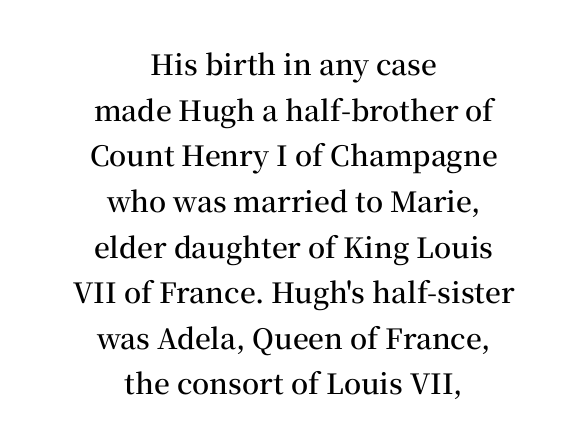
Q: Is the text bold? A: Semi-bold.
Q: Is the text italic (slanted)? A: No, it is upright.
Q: Is the typeface a serif or a sans-serif typeface? A: Serif.
Q: Is the text underlined? A: No.
Q: How is the paragraph aligned? A: Centered.
Q: Is the spacing between letters normal or unusually wide? A: Normal.
Q: Is the spacing between lines tight, normal or loose? A: Normal.
Q: Width (condensed, normal, or wide)? A: Normal.
Q: Stroke contrast? A: Medium.
Q: x-height? A: Medium.
Q: Monospaced? A: No.
